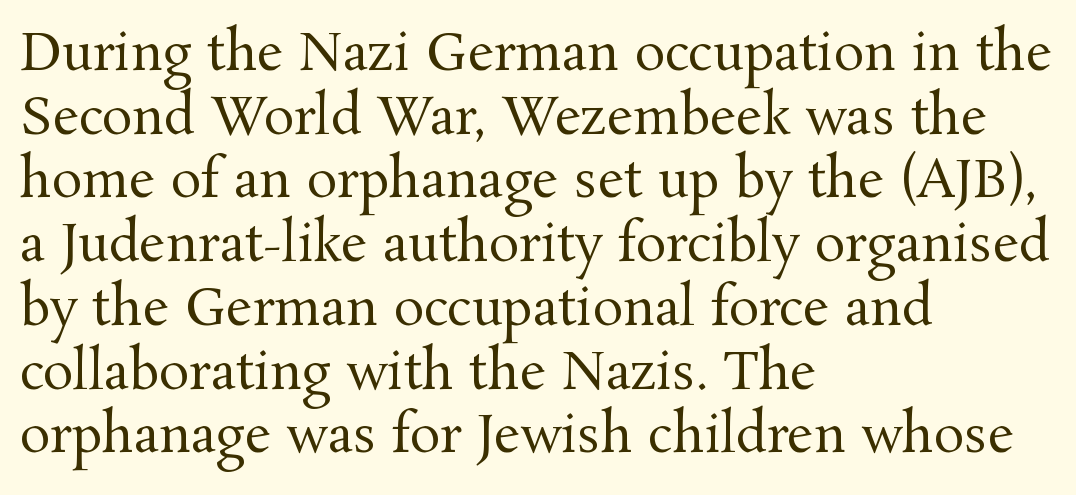
Q: Is the text bold? A: No.
Q: Is the text italic (slanted)? A: No, it is upright.
Q: Is the typeface a serif or a sans-serif typeface? A: Serif.
Q: Is the text underlined? A: No.
Q: How is the paragraph aligned? A: Left-aligned.
Q: Is the spacing between letters normal or unusually wide? A: Normal.
Q: Is the spacing between lines tight, normal or loose? A: Normal.
Q: Width (condensed, normal, or wide)? A: Normal.
Q: Stroke contrast? A: Medium.
Q: x-height? A: Medium.
Q: Monospaced? A: No.
